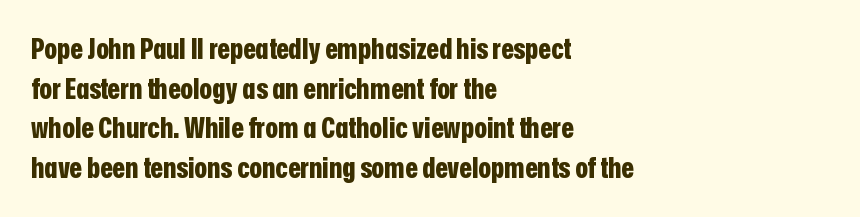
Q: Is the text bold? A: Yes.
Q: Is the text italic (slanted)? A: No, it is upright.
Q: Is the typeface a serif or a sans-serif typeface? A: Sans-serif.
Q: Is the text underlined? A: No.
Q: How is the paragraph aligned? A: Left-aligned.
Q: Is the spacing between letters normal or unusually wide? A: Normal.
Q: Is the spacing between lines tight, normal or loose? A: Normal.
Q: Width (condensed, normal, or wide)? A: Condensed.
Q: Stroke contrast? A: Low.
Q: x-height? A: Medium.
Q: Monospaced? A: No.
